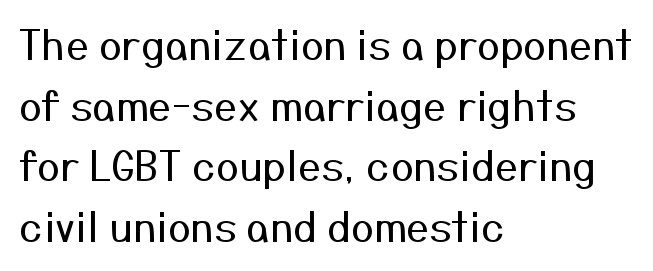
The image shows 41 px regular-weight sans-serif type, upright; set left-aligned, normal line spacing (1.48x), normal letter spacing, not underlined; medium stroke contrast and a medium x-height.
